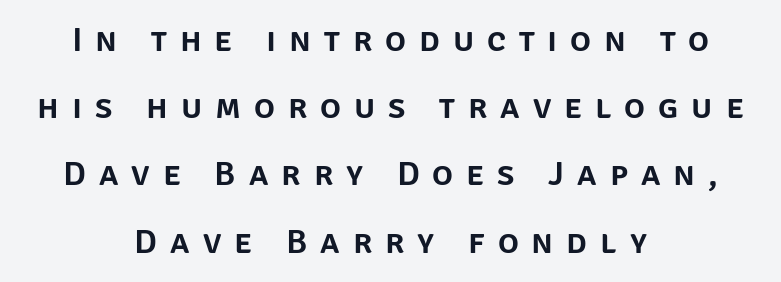
The image shows 35 px sans-serif type, upright; set centered, loose line spacing (1.92x), unusually wide letter spacing (+0.37 em), not underlined; low stroke contrast and a large x-height.
